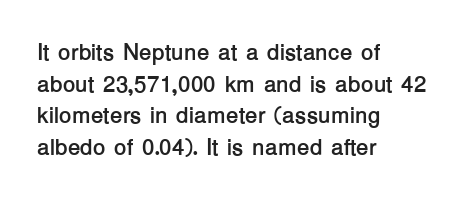
The lines are quadded left. Regular leading. Nothing unusual about the tracking: characters are spaced as the font intends. The font is running at its bold setting. Tall strokes in this sample are plumb rather than angled.
